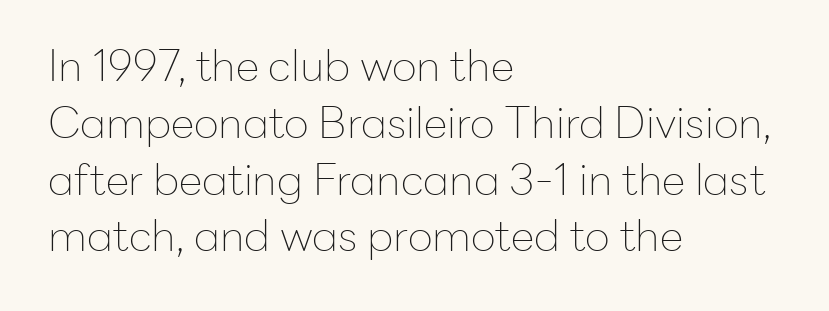
The image shows 43 px thin sans-serif type, upright; set left-aligned, normal line spacing (1.32x), normal letter spacing, not underlined; low stroke contrast and a medium x-height.
